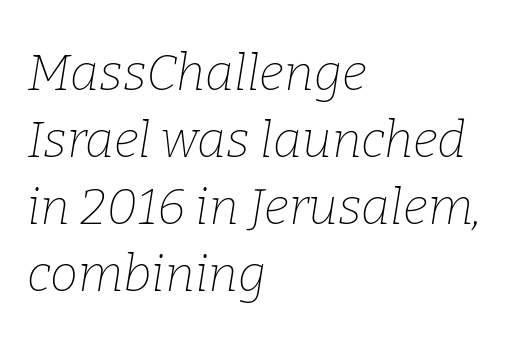
Q: Is the text bold? A: No.
Q: Is the text italic (slanted)? A: Yes, it leans right by about 9 degrees.
Q: Is the typeface a serif or a sans-serif typeface? A: Serif.
Q: Is the text underlined? A: No.
Q: How is the paragraph aligned? A: Left-aligned.
Q: Is the spacing between letters normal or unusually wide? A: Normal.
Q: Is the spacing between lines tight, normal or loose? A: Normal.
Q: Width (condensed, normal, or wide)? A: Normal.
Q: Stroke contrast? A: Low.
Q: x-height? A: Medium.
Q: Monospaced? A: No.
